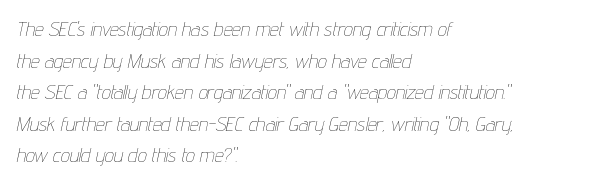
The image shows 20 px text type, italic (leaning right); set left-aligned, normal line spacing (1.58x), normal letter spacing, not underlined.
